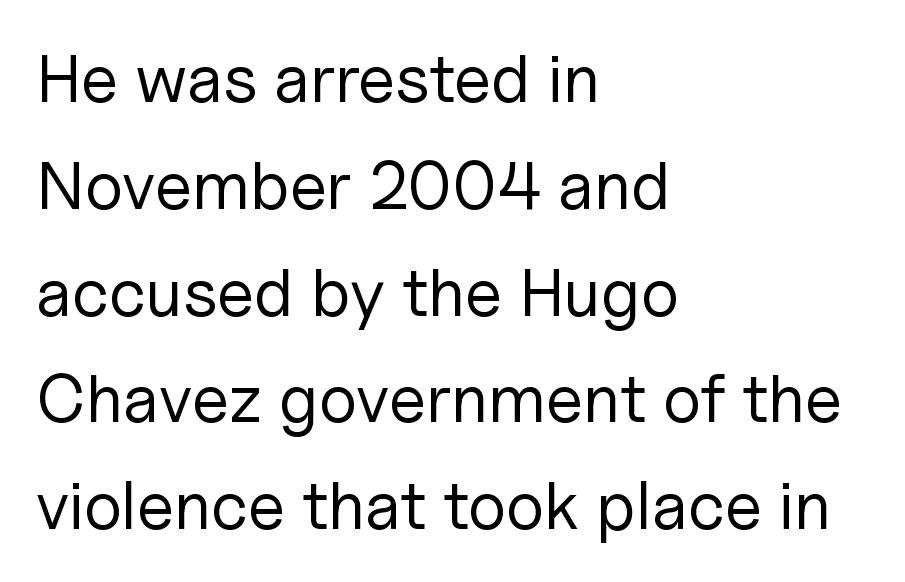
Q: Is the text bold? A: No.
Q: Is the text italic (slanted)? A: No, it is upright.
Q: Is the typeface a serif or a sans-serif typeface? A: Sans-serif.
Q: Is the text underlined? A: No.
Q: How is the paragraph aligned? A: Left-aligned.
Q: Is the spacing between letters normal or unusually wide? A: Normal.
Q: Is the spacing between lines tight, normal or loose? A: Normal.
Q: Width (condensed, normal, or wide)? A: Normal.
Q: Stroke contrast? A: Low.
Q: x-height? A: Medium.
Q: Monospaced? A: No.
